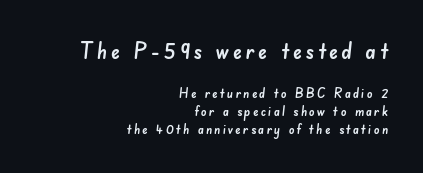
{"underline": "no", "align": "right", "line_spacing": "normal", "line_spacing_ratio": 1.28, "larger_block": "first", "size_ratio": 1.64, "glyph_px": 23}
